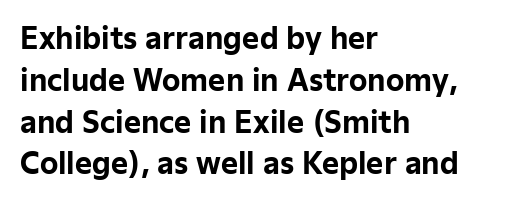
The image shows 29 px bold sans-serif type, upright; set left-aligned, normal line spacing (1.44x), normal letter spacing, not underlined; low stroke contrast and a medium x-height.
